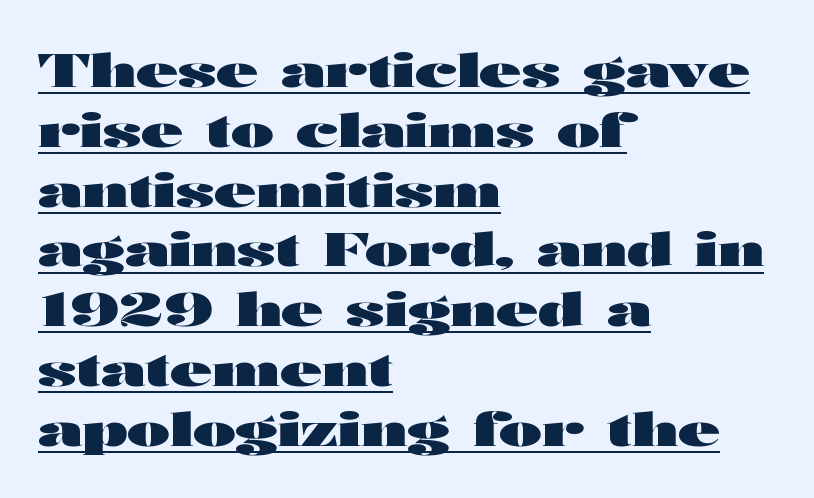
A normal amount of white space separates one row of letters from the next. Think of a printed novel: that variable character pitch is what you see here. Students, observe the line beneath the letters — that is underlining. Line beginnings align vertically; line endings do not.
